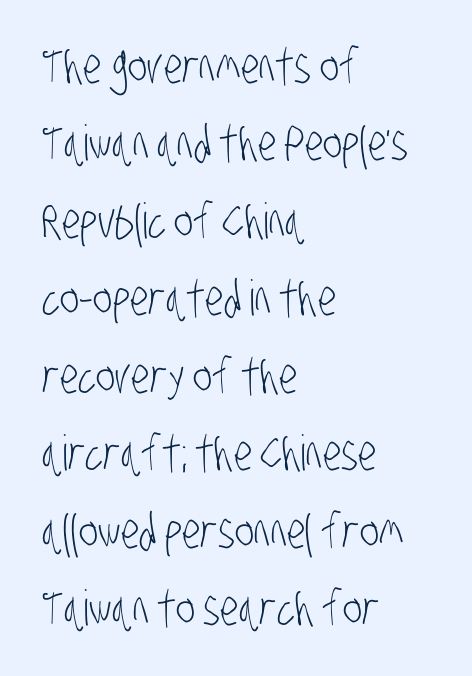
{"serif": "no", "bold": "no", "weight": "light", "width": "condensed", "stroke_contrast": "low", "x_height": "large", "monospaced": "no", "underline": "no", "align": "left", "line_spacing": "normal", "line_spacing_ratio": 1.58, "letter_spacing": "normal", "letter_spacing_em": 0.0, "glyph_px": 49}
